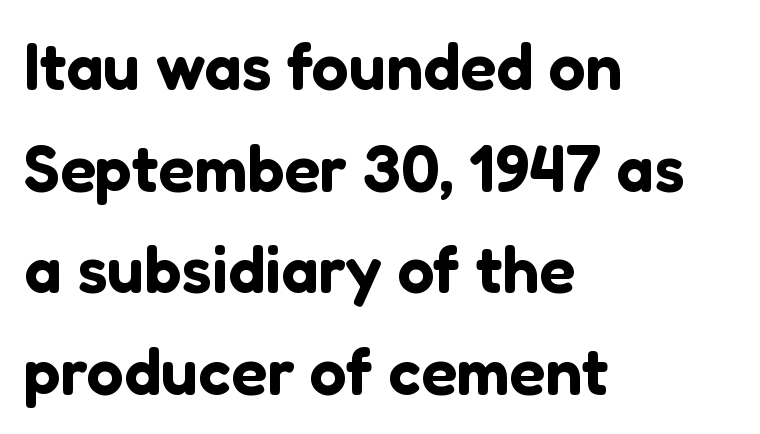
Casual observation: everything's shoved over to the left. A clean baseline with only descenders dipping below it. You could not count columns in this text — the font is proportionally spaced. If you drew a line through each stem, it would be perfectly vertical.
